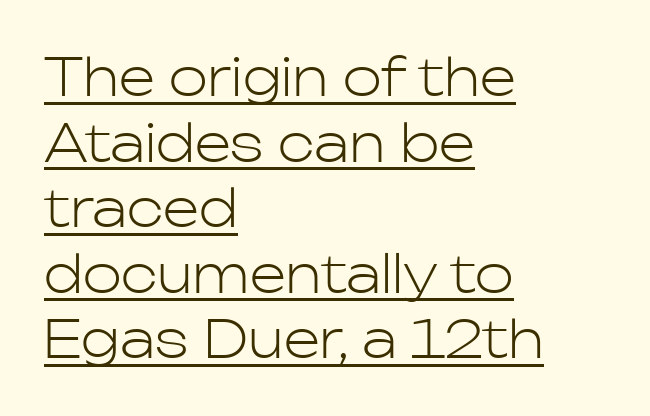
The line texture is even and compact thanks to regular tracking. The rag falls on the right side of this text block. Are there feet on the stems? There aren't — it's a sans. Posture: straight, roman, zero tilt. The specimen includes a rule beneath the text block's lines.
